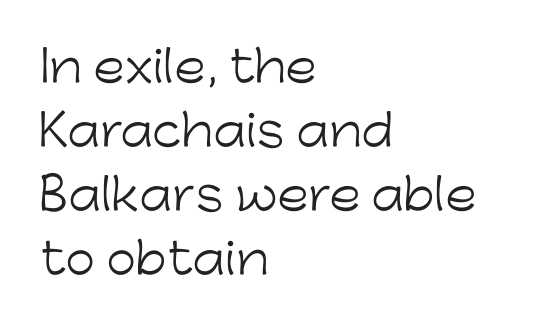
Weight: in the light-to-regular range. This sample uses a sans-serif face. Any mark beneath the type? The region is blank. These lines sit exactly where default settings would place them. These lines are rendered in a variable-pitch font. The paragraph has a hard left edge and a soft right edge.
